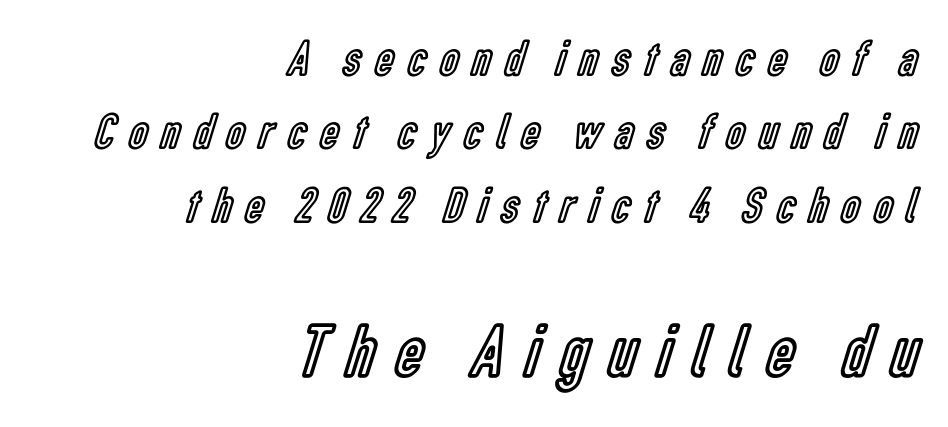
Q: Is the text italic (slanted)? A: Yes.
Q: Is the text underlined? A: No.
Q: How is the paragraph aligned? A: Right-aligned.
Q: Is the spacing between letters normal or unusually wide? A: Unusually wide.
Q: Is the spacing between lines tight, normal or loose? A: Normal.
Q: Which block of text is set in a larger size, the first (top) or the second (bottom)? A: The second (bottom) one.
Q: Width (condensed, normal, or wide)? A: Condensed.
Q: x-height? A: Medium.
Q: Monospaced? A: No.
